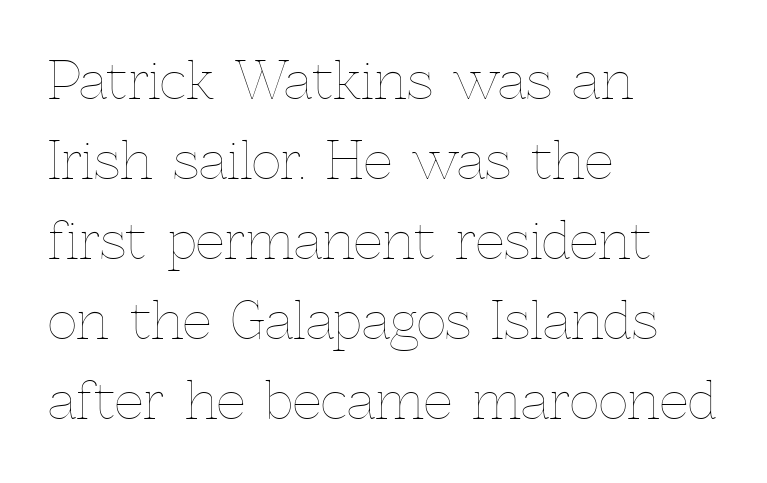
{"italic": "no", "bold": "no", "weight": "thin", "width": "normal", "x_height": "medium", "monospaced": "no", "underline": "no", "align": "left", "line_spacing": "normal", "line_spacing_ratio": 1.57, "letter_spacing": "normal", "letter_spacing_em": 0.0, "glyph_px": 51}
